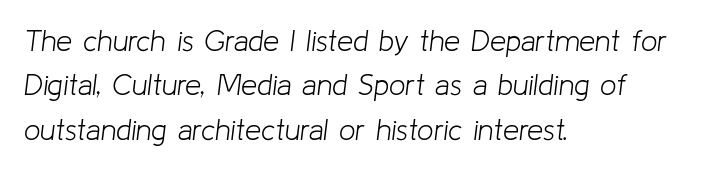
{"italic": "yes", "lean": "right", "slant_degrees": 8, "bold": "no", "weight": "light", "width": "normal", "stroke_contrast": "low", "x_height": "medium", "monospaced": "no", "underline": "no", "align": "left", "line_spacing": "normal", "line_spacing_ratio": 1.53, "letter_spacing": "normal", "letter_spacing_em": 0.0, "glyph_px": 29}
